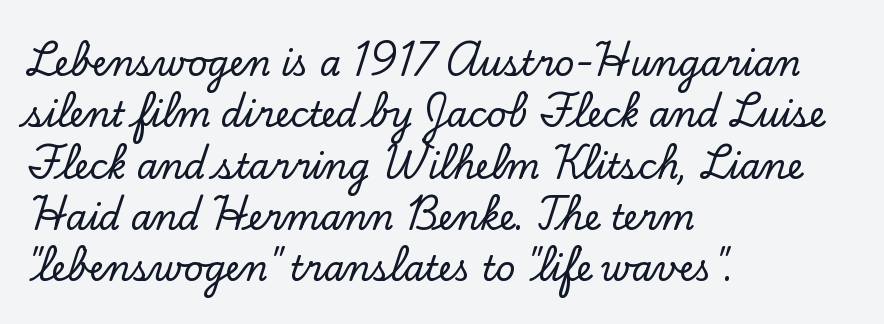
The image shows 34 px serif type; set left-aligned, normal line spacing (1.51x), normal letter spacing, not underlined; low stroke contrast and a small x-height.
